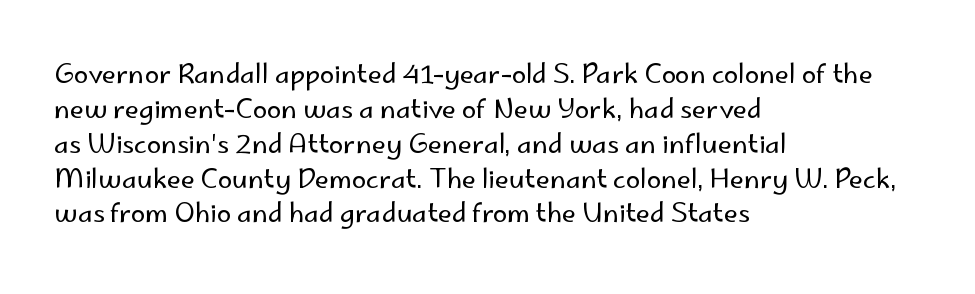
{"italic": "no", "bold": "no", "underline": "no", "align": "left", "line_spacing": "normal", "line_spacing_ratio": 1.34, "letter_spacing": "normal", "letter_spacing_em": 0.0, "glyph_px": 26}
